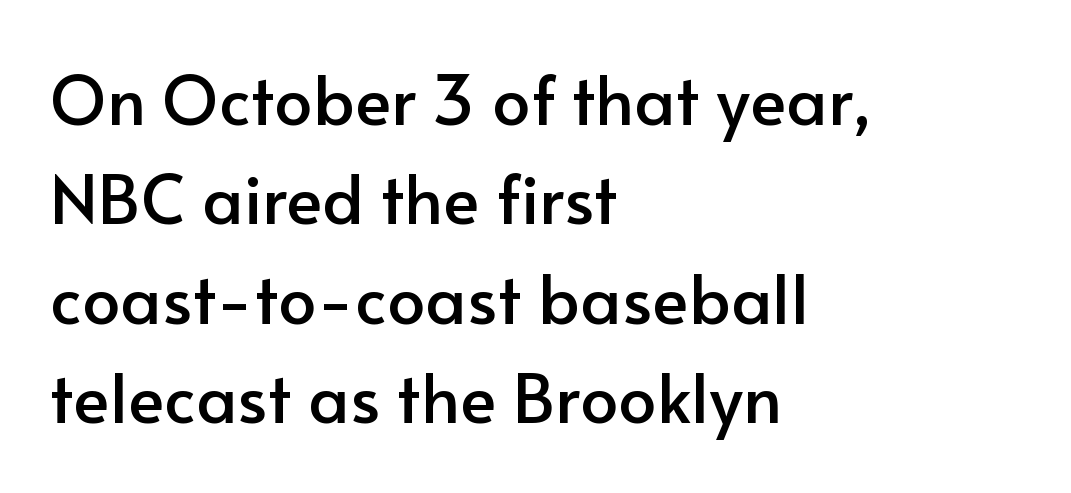
The typeface chosen for these lines omits serifs. Does the copy run flush right? No — it runs flush left. Between one letter and the next there's only the usual sliver of space. The specimen omits any rule beneath the text block's lines. This block has exactly the height ordinary leading produces.
